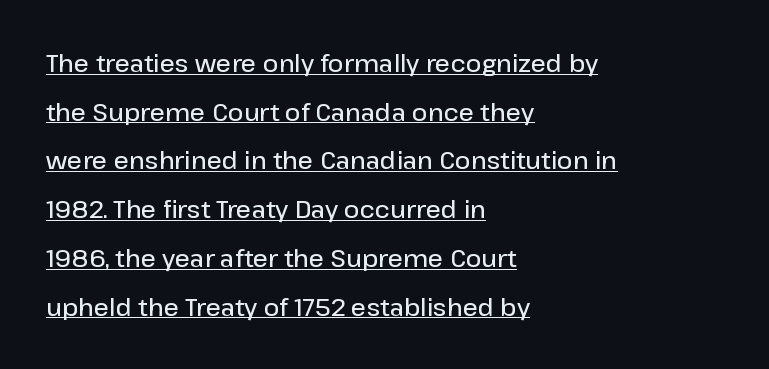
Q: Is the text bold? A: Semi-bold.
Q: Is the text italic (slanted)? A: No, it is upright.
Q: Is the text underlined? A: Yes.
Q: How is the paragraph aligned? A: Left-aligned.
Q: Is the spacing between letters normal or unusually wide? A: Normal.
Q: Is the spacing between lines tight, normal or loose? A: Loose.
